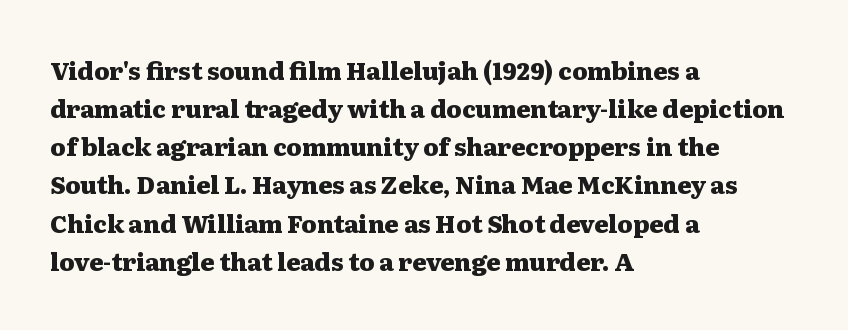
The image shows 24 px bold type, upright; set left-aligned, normal line spacing (1.59x), normal letter spacing, not underlined.
